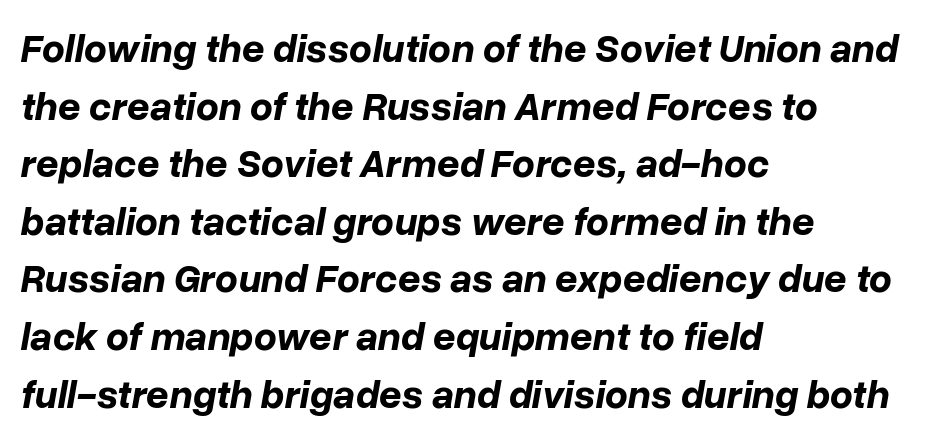
The image shows 40 px bold type, italic (leaning right); set left-aligned, normal line spacing (1.44x), normal letter spacing, not underlined; low stroke contrast and a medium x-height.
